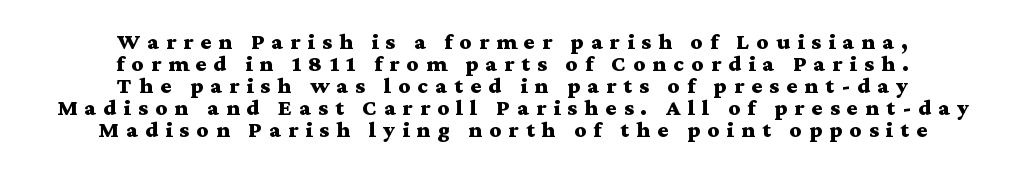
Q: Is the text bold? A: Yes.
Q: Is the text italic (slanted)? A: No, it is upright.
Q: Is the text underlined? A: No.
Q: How is the paragraph aligned? A: Centered.
Q: Is the spacing between letters normal or unusually wide? A: Unusually wide.
Q: Is the spacing between lines tight, normal or loose? A: Tight.
